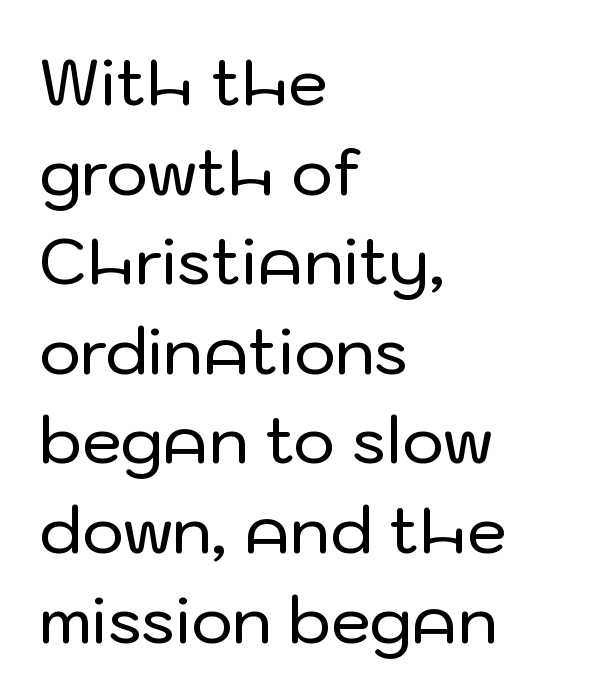
The image shows 64 px sans-serif type, upright; set left-aligned, normal line spacing (1.4x), normal letter spacing, not underlined; low stroke contrast and a medium x-height.
